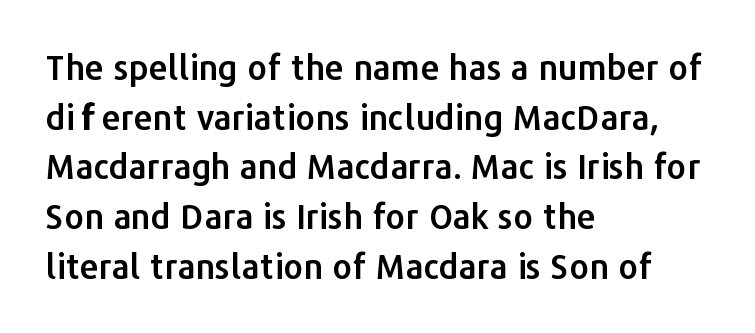
Q: Is the text italic (slanted)? A: No, it is upright.
Q: Is the typeface a serif or a sans-serif typeface? A: Sans-serif.
Q: Is the text underlined? A: No.
Q: How is the paragraph aligned? A: Left-aligned.
Q: Is the spacing between letters normal or unusually wide? A: Normal.
Q: Is the spacing between lines tight, normal or loose? A: Normal.
Q: Width (condensed, normal, or wide)? A: Normal.
Q: Stroke contrast? A: Low.
Q: x-height? A: Medium.
Q: Monospaced? A: No.
